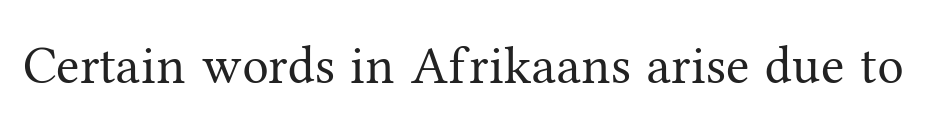
Q: Is the text bold? A: No.
Q: Is the text italic (slanted)? A: No, it is upright.
Q: Is the typeface a serif or a sans-serif typeface? A: Serif.
Q: Is the text underlined? A: No.
Q: Is the spacing between letters normal or unusually wide? A: Normal.
Q: Width (condensed, normal, or wide)? A: Normal.
Q: Stroke contrast? A: Medium.
Q: x-height? A: Medium.
Q: Monospaced? A: No.
